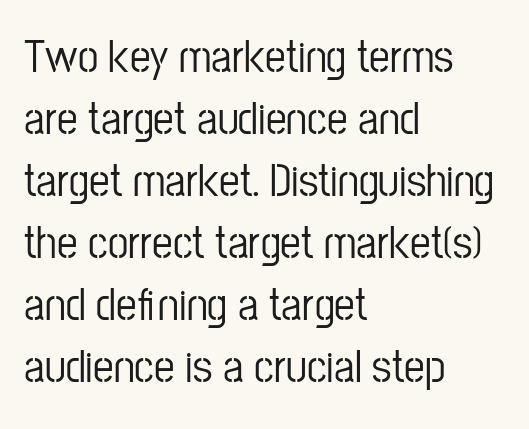
The image shows 46 px condensed sans-serif type, upright; set left-aligned, normal line spacing (1.35x), normal letter spacing, not underlined; low stroke contrast and a medium x-height.
